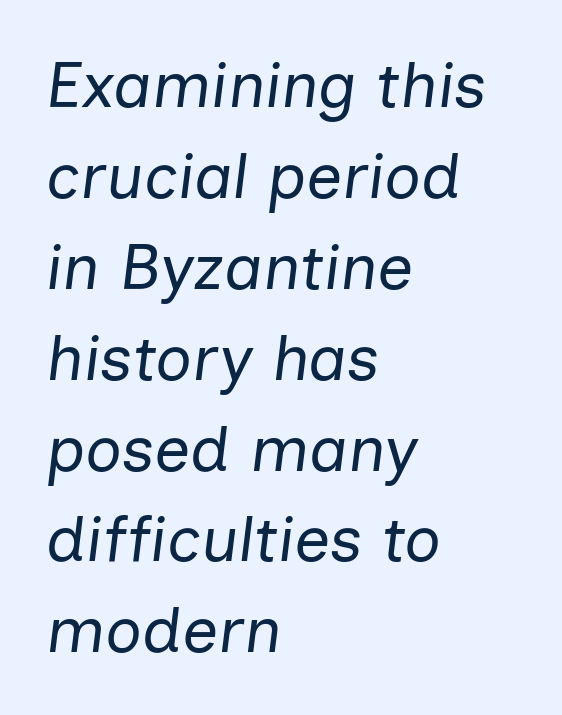
The image shows 64 px regular-weight type, italic (leaning right); set left-aligned, normal line spacing (1.42x), normal letter spacing, not underlined; low stroke contrast and a medium x-height.
